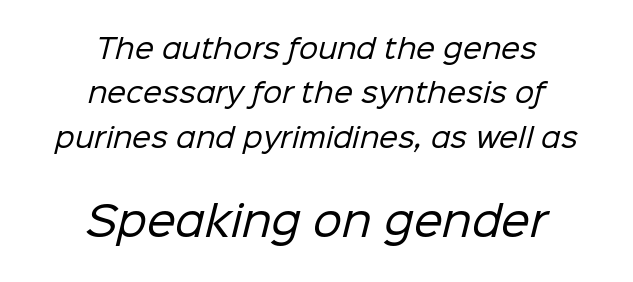
Q: Is the text bold? A: No.
Q: Is the typeface a serif or a sans-serif typeface? A: Sans-serif.
Q: Is the text underlined? A: No.
Q: How is the paragraph aligned? A: Centered.
Q: Is the spacing between letters normal or unusually wide? A: Normal.
Q: Is the spacing between lines tight, normal or loose? A: Normal.
Q: Which block of text is set in a larger size, the first (top) or the second (bottom)? A: The second (bottom) one.
Q: Width (condensed, normal, or wide)? A: Normal.
Q: Stroke contrast? A: Low.
Q: x-height? A: Medium.
Q: Monospaced? A: No.
